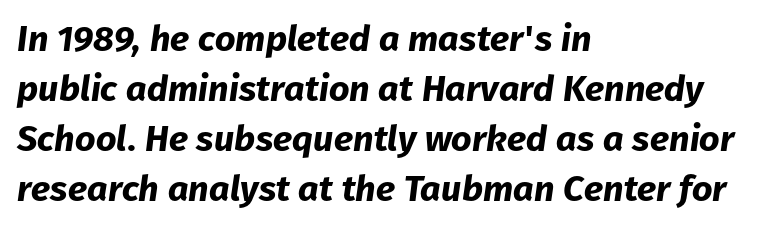
Summary of weight: heavy, a full bold. The passage shown stacks its lines at a standard gap. The tracking reads as untouched default to a designer's eye. The text block is weighted toward the left margin, trailing off unevenly rightward. Proportional: the letters do not fall into vertical columns. Observe the lean: these are italic letterforms.
